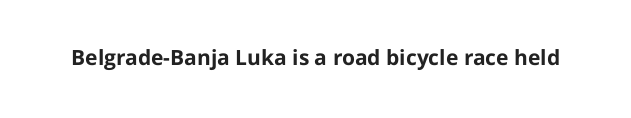
Q: Is the text bold? A: Yes.
Q: Is the text italic (slanted)? A: No, it is upright.
Q: Is the text underlined? A: No.
Q: Is the spacing between letters normal or unusually wide? A: Normal.
